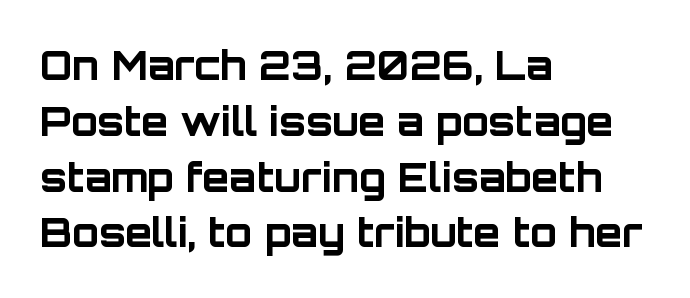
{"serif": "no", "italic": "no", "bold": "yes", "weight": "bold", "width": "normal", "stroke_contrast": "low", "x_height": "large", "monospaced": "no", "underline": "no", "align": "left", "line_spacing": "normal", "line_spacing_ratio": 1.43, "letter_spacing": "normal", "letter_spacing_em": 0.0, "glyph_px": 39}
